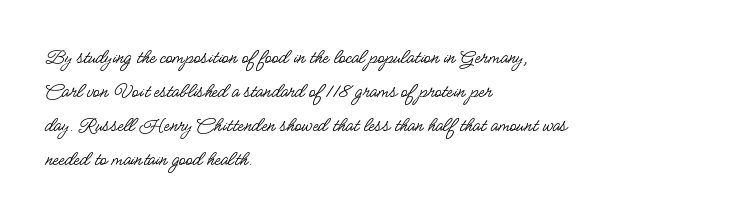
The image shows 22 px text type; set left-aligned, normal line spacing (1.55x), normal letter spacing, not underlined.
